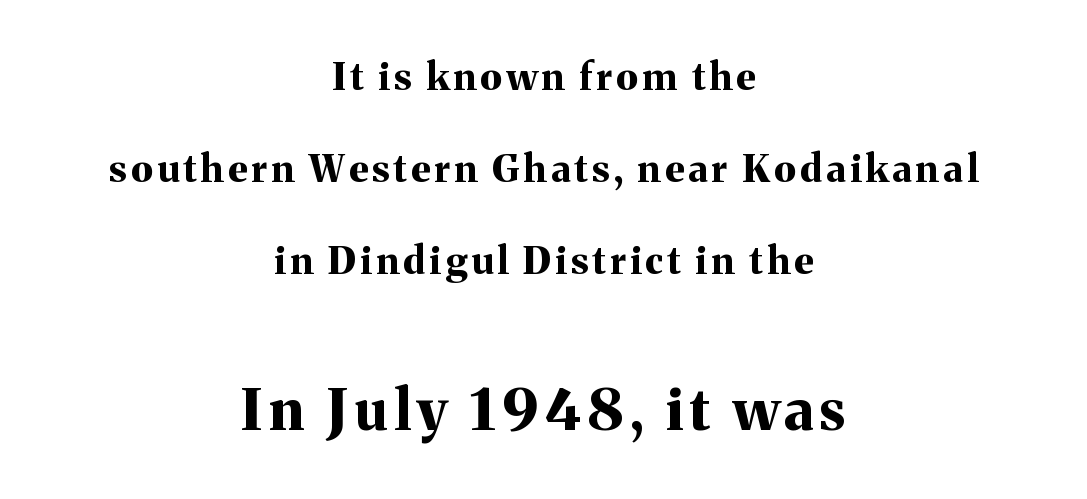
Unmarked baselines from the first word to the last. The face used here appears at its bigger size in the lower chunk. The letters carry serifs — small finishing strokes at the ends of their stems. Each letter keeps its own natural width here, so spacing adapts to shape.
